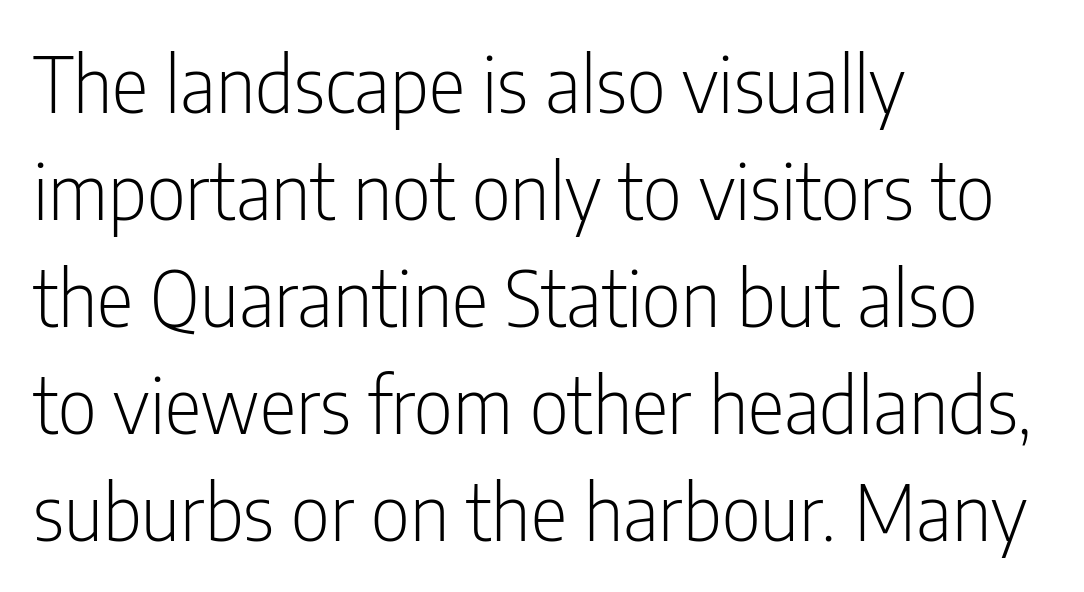
The image shows 77 px light, condensed sans-serif type, upright; set left-aligned, normal line spacing (1.39x), normal letter spacing, not underlined; low stroke contrast and a medium x-height.
